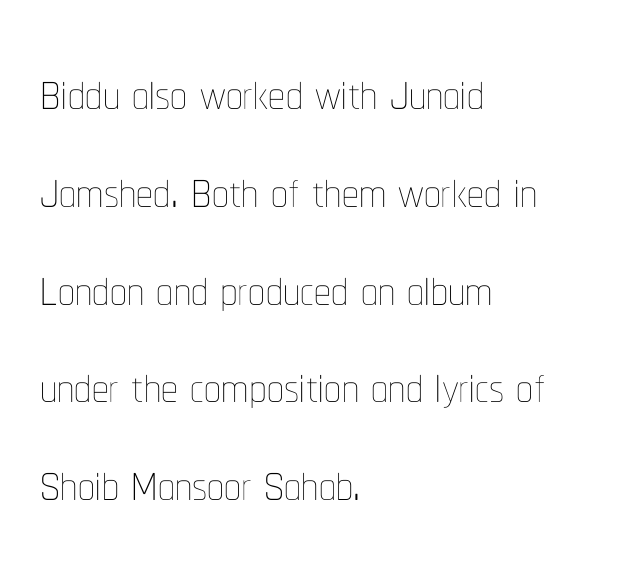
Q: Is the text bold? A: No.
Q: Is the text italic (slanted)? A: No, it is upright.
Q: Is the text underlined? A: No.
Q: How is the paragraph aligned? A: Left-aligned.
Q: Is the spacing between letters normal or unusually wide? A: Normal.
Q: Is the spacing between lines tight, normal or loose? A: Normal.
Q: Width (condensed, normal, or wide)? A: Condensed.
Q: Stroke contrast? A: Low.
Q: x-height? A: Medium.
Q: Monospaced? A: No.
